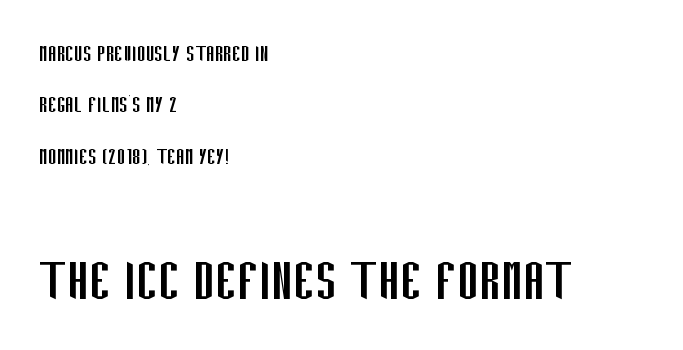
Successive baselines arrive slowly, with a big drop between each. Varying glyph widths throughout — classic text-font behaviour. The area under the type is left untouched. Notice how the passage keeps a crisp vertical edge on the left only.
